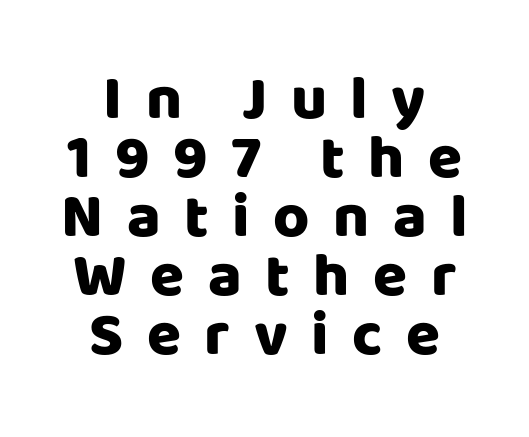
Q: Is the text bold? A: Yes.
Q: Is the text italic (slanted)? A: No, it is upright.
Q: Is the typeface a serif or a sans-serif typeface? A: Sans-serif.
Q: Is the text underlined? A: No.
Q: How is the paragraph aligned? A: Centered.
Q: Is the spacing between letters normal or unusually wide? A: Unusually wide.
Q: Is the spacing between lines tight, normal or loose? A: Tight.
Q: Width (condensed, normal, or wide)? A: Normal.
Q: Stroke contrast? A: Low.
Q: x-height? A: Large.
Q: Monospaced? A: No.
